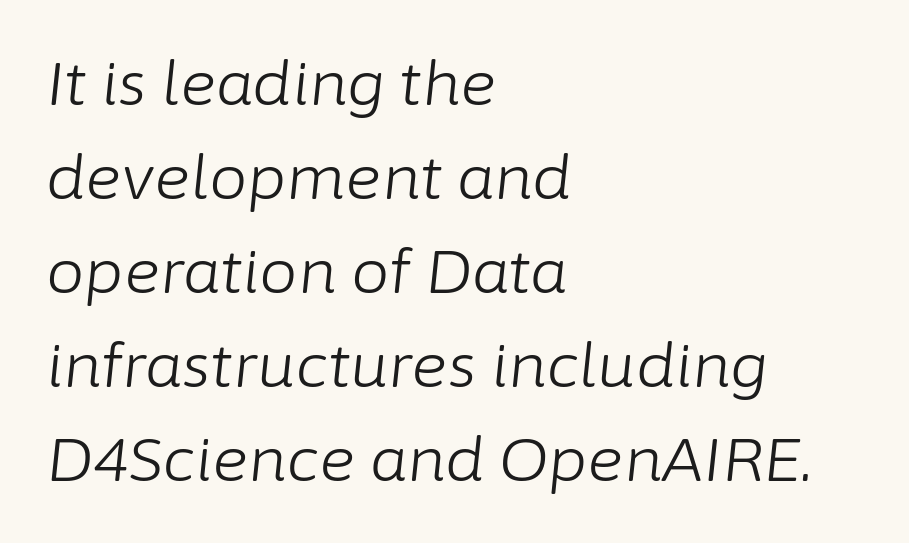
The image shows 61 px light type, italic (leaning right); set left-aligned, normal line spacing (1.54x), normal letter spacing, not underlined; low stroke contrast and a medium x-height.
